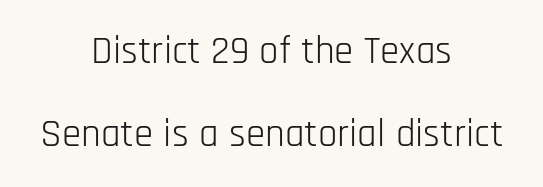
{"serif": "no", "italic": "no", "bold": "no", "weight": "light", "width": "condensed", "stroke_contrast": "low", "x_height": "large", "monospaced": "no", "underline": "no", "align": "center", "line_spacing": "loose", "line_spacing_ratio": 2.14, "letter_spacing": "normal", "letter_spacing_em": 0.0, "glyph_px": 39}
